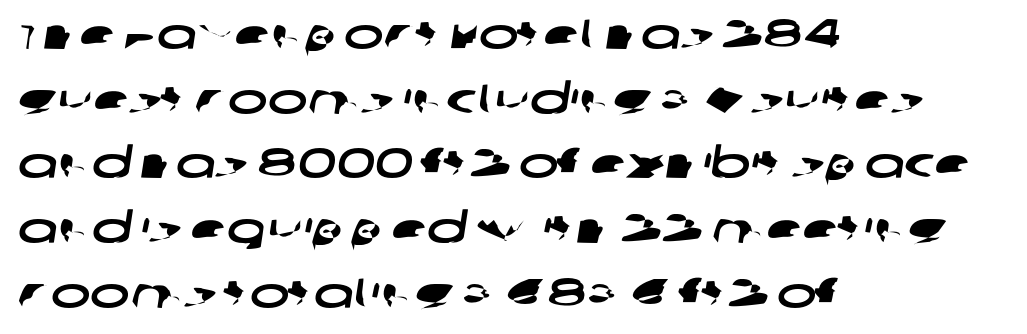
Whoever set this chose a conventional vertical rhythm. This sample is left-justified, so line endings fall wherever the words run out. Proportional: the letters do not fall into vertical columns. Words float on clear page, feet unadorned. Letter spacing: default.
